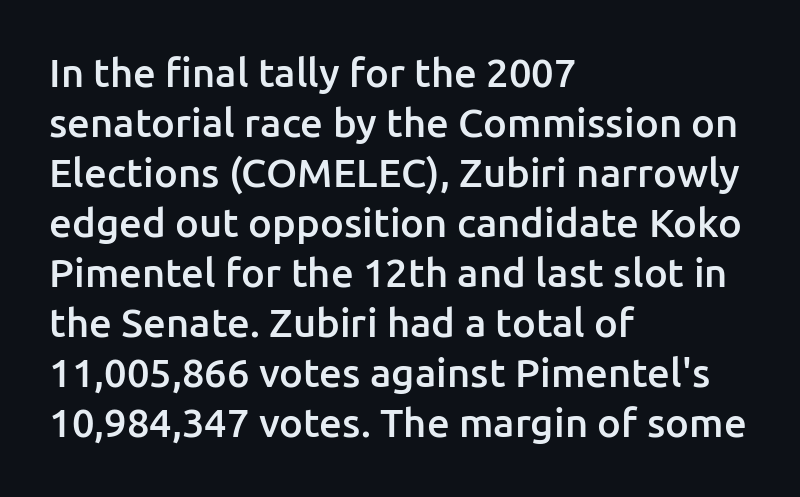
{"serif": "no", "italic": "no", "bold": "semi", "weight": "semibold", "width": "normal", "stroke_contrast": "low", "x_height": "medium", "monospaced": "no", "underline": "no", "align": "left", "line_spacing": "normal", "line_spacing_ratio": 1.25, "letter_spacing": "normal", "letter_spacing_em": 0.0, "glyph_px": 40}
